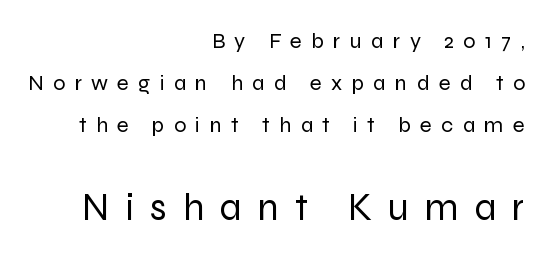
{"serif": "no", "italic": "no", "bold": "no", "weight": "regular", "width": "normal", "stroke_contrast": "low", "x_height": "medium", "monospaced": "no", "underline": "no", "align": "right", "line_spacing": "loose", "line_spacing_ratio": 1.92, "letter_spacing": "wide", "letter_spacing_em": 0.42, "larger_block": "second", "size_ratio": 1.73, "glyph_px": 38}
